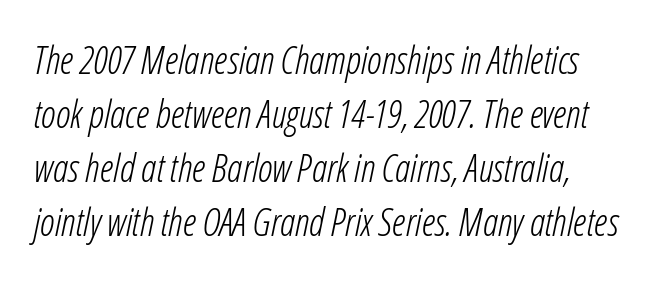
The image shows 38 px light, condensed type, italic (leaning right); set normal line spacing (1.42x), normal letter spacing, not underlined; low stroke contrast and a medium x-height.
